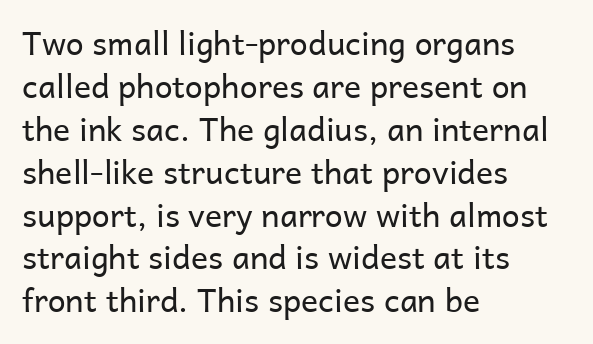
Are there feet on the stems? There aren't — it's a sans. How would I describe the line gaps? Plain and ordinary. This sample uses an upright cut, with every glyph sitting square on the baseline. Does extra space separate the letters? No, they use regular spacing. This sample has the flowing, uneven cadence of proportional lettering.
